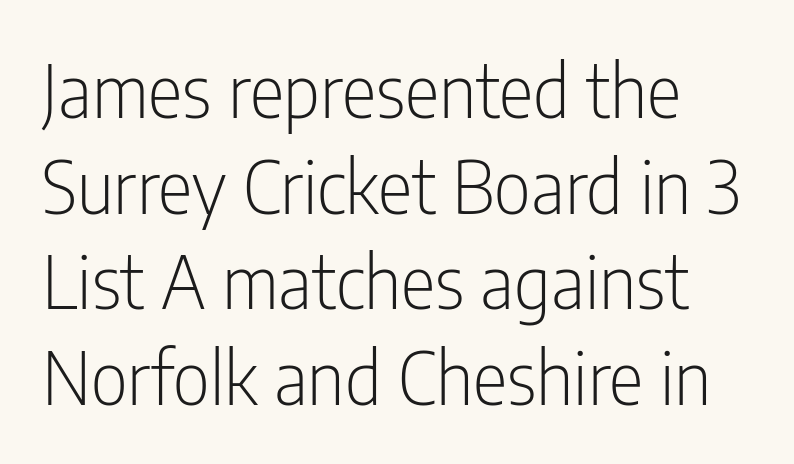
Serif or sans? Sans — the stroke terminals are bare. The typography opts for an upright posture over an oblique one. Baseline-to-baseline distance is the conventional proportion of letter height. Descender tails drop into unmarked territory. Looks like regular typesetting: each glyph gets only the width it needs. All the whitespace from short lines collects on the right.
